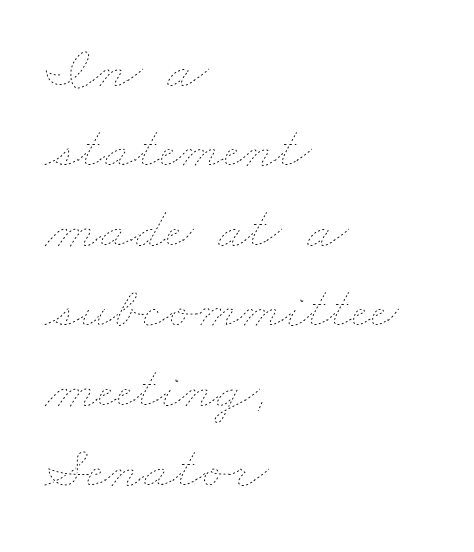
{"bold": "no", "weight": "thin", "width": "wide", "stroke_contrast": "low", "x_height": "small", "monospaced": "no", "underline": "no", "align": "left", "line_spacing": "normal", "line_spacing_ratio": 1.31, "letter_spacing": "normal", "letter_spacing_em": 0.0, "glyph_px": 61}
